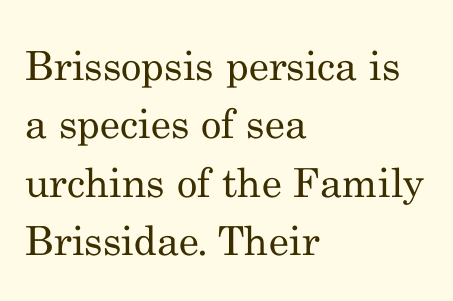
The image shows 40 px regular-weight serif type, upright; set left-aligned, normal line spacing (1.46x), normal letter spacing, not underlined; medium stroke contrast and a small x-height.
